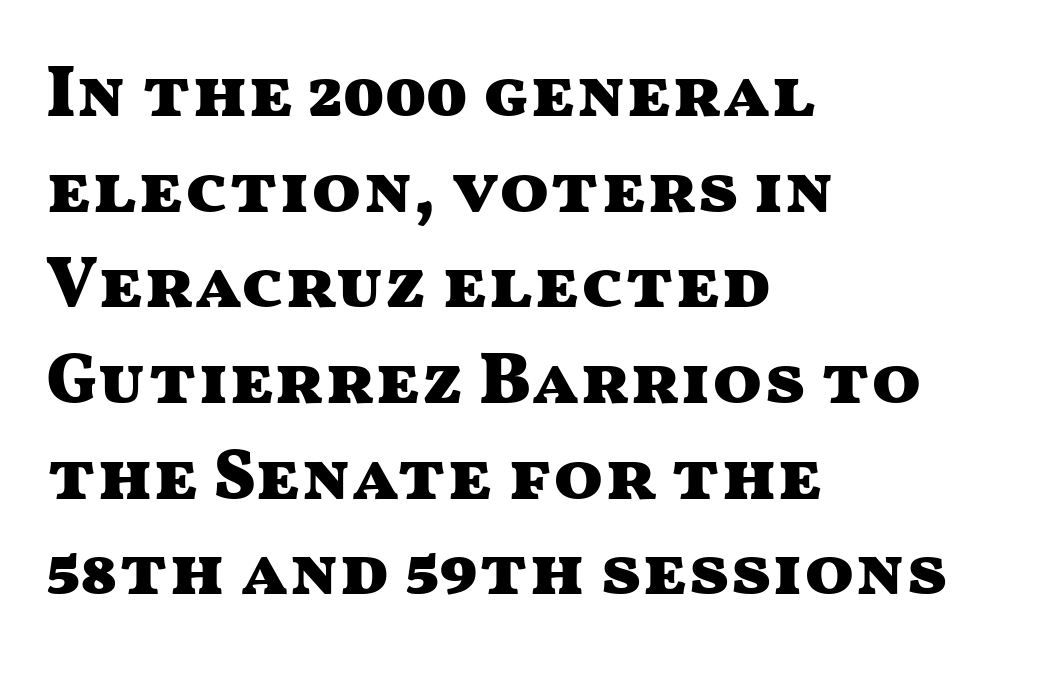
{"serif": "no", "italic": "no", "bold": "yes", "weight": "heavy", "width": "wide", "stroke_contrast": "medium", "x_height": "medium", "monospaced": "no", "underline": "no", "align": "left", "line_spacing": "normal", "line_spacing_ratio": 1.31, "letter_spacing": "normal", "letter_spacing_em": 0.0, "glyph_px": 73}
